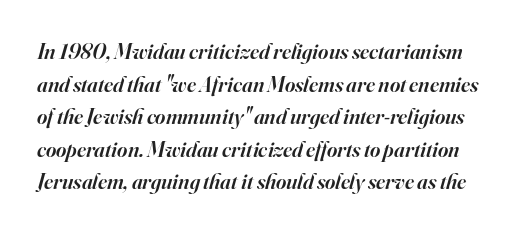
Q: Is the text bold? A: Semi-bold.
Q: Is the text italic (slanted)? A: Yes, it leans right by about 16 degrees.
Q: Is the text underlined? A: No.
Q: Is the spacing between letters normal or unusually wide? A: Normal.
Q: Is the spacing between lines tight, normal or loose? A: Normal.
